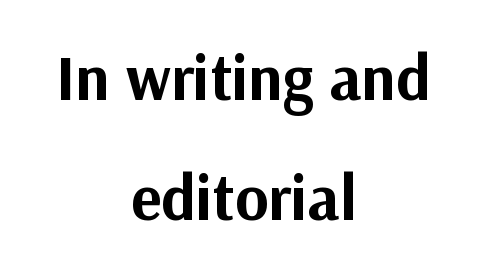
Q: Is the text bold? A: Yes.
Q: Is the text italic (slanted)? A: No, it is upright.
Q: Is the typeface a serif or a sans-serif typeface? A: Sans-serif.
Q: Is the text underlined? A: No.
Q: How is the paragraph aligned? A: Centered.
Q: Is the spacing between letters normal or unusually wide? A: Normal.
Q: Width (condensed, normal, or wide)? A: Normal.
Q: Stroke contrast? A: Medium.
Q: x-height? A: Medium.
Q: Monospaced? A: No.
